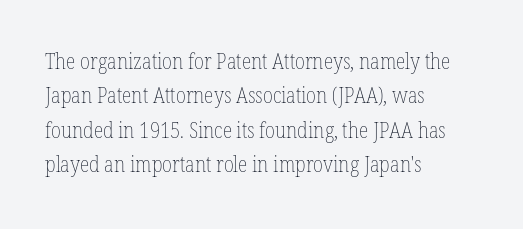
The image shows 22 px text type, upright; set left-aligned, normal line spacing (1.56x), normal letter spacing, not underlined.
